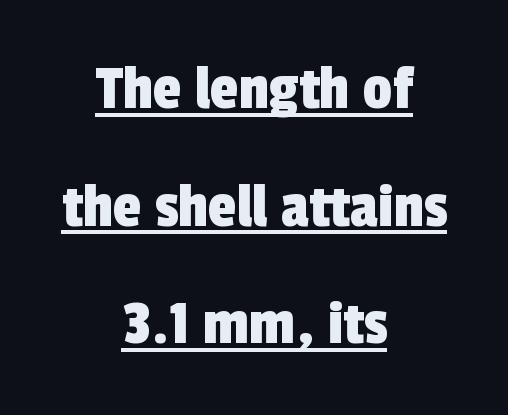
{"serif": "no", "width": "condensed", "x_height": "medium", "monospaced": "no", "underline": "yes", "align": "center", "line_spacing_ratio": 1.81, "letter_spacing": "normal", "letter_spacing_em": 0.0, "glyph_px": 65}
